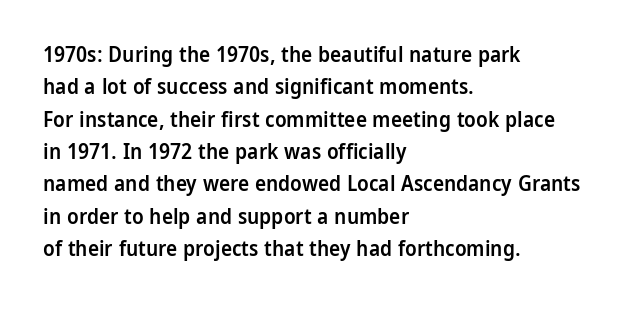
Q: Is the text bold? A: Semi-bold.
Q: Is the text italic (slanted)? A: No, it is upright.
Q: Is the text underlined? A: No.
Q: How is the paragraph aligned? A: Left-aligned.
Q: Is the spacing between letters normal or unusually wide? A: Normal.
Q: Is the spacing between lines tight, normal or loose? A: Normal.
